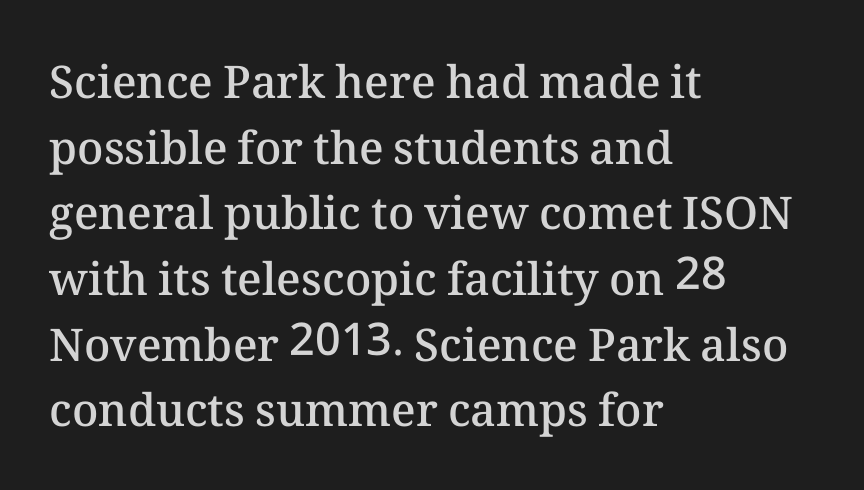
The image shows 45 px semibold type, upright; set left-aligned, normal line spacing (1.46x), normal letter spacing, not underlined; medium stroke contrast and a medium x-height.
